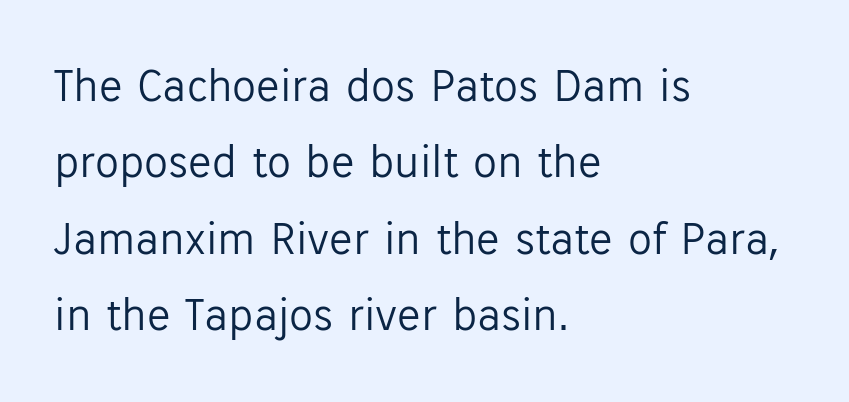
{"serif": "no", "italic": "no", "bold": "no", "weight": "light", "width": "normal", "stroke_contrast": "low", "x_height": "medium", "monospaced": "no", "underline": "no", "align": "left", "line_spacing": "normal", "line_spacing_ratio": 1.59, "letter_spacing": "normal", "letter_spacing_em": 0.0, "glyph_px": 48}
